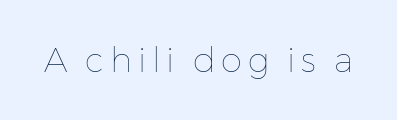
The image shows 34 px thin type, upright; set not underlined; low stroke contrast and a medium x-height.
